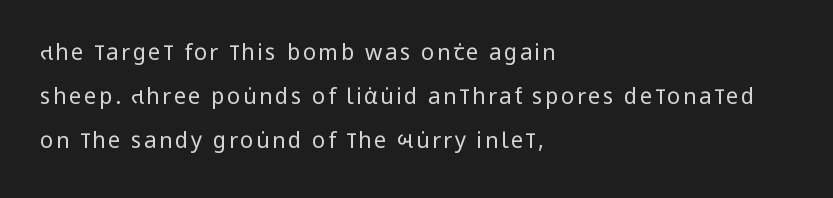
The image shows 22 px text type, upright; set left-aligned, loose line spacing (2.01x), not underlined.
